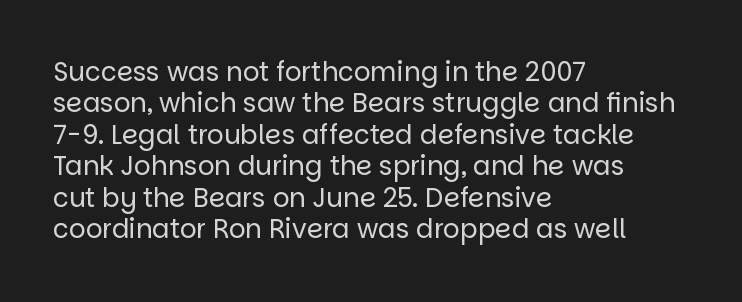
The image shows 26 px text type, upright; set left-aligned, line spacing 1.21x, normal letter spacing, not underlined.
